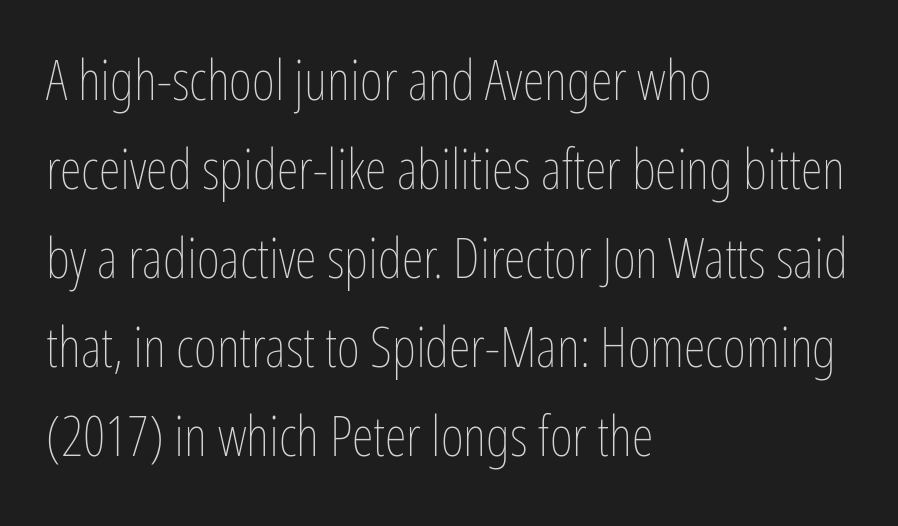
Weight: in the light-to-regular range. Look at the tracking — it's just the regular setting, nothing added. The lines sit at an ordinary, default distance from one another. This sample has the flowing, uneven cadence of proportional lettering.
